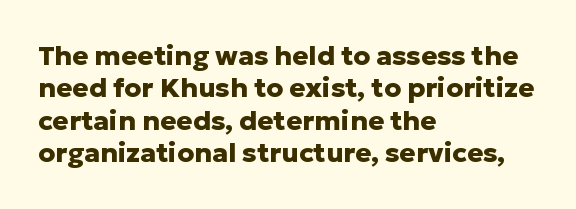
{"italic": "no", "bold": "yes", "underline": "no", "align": "left", "line_spacing_ratio": 1.2, "letter_spacing": "normal", "letter_spacing_em": 0.0, "glyph_px": 27}
